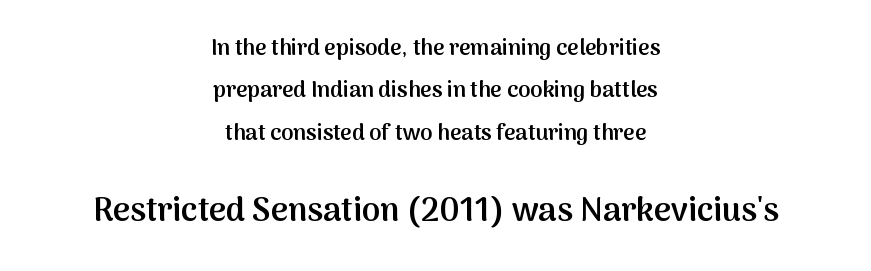
The image shows 33 px semibold sans-serif type, upright; set centered, loose line spacing (1.93x), normal letter spacing, not underlined; the second (bottom) block is 1.5x larger; medium stroke contrast and a medium x-height.
